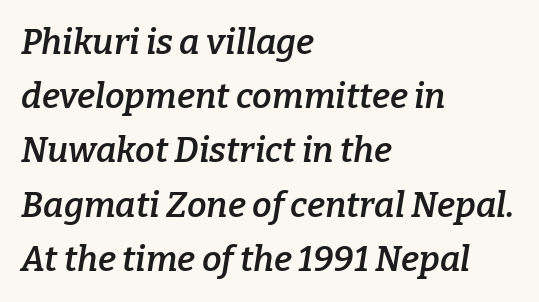
The image shows 35 px semibold serif type, italic (leaning right); set left-aligned, normal line spacing (1.55x), normal letter spacing, not underlined; low stroke contrast and a medium x-height.
